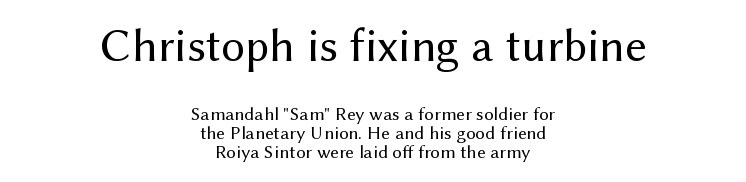
The image shows 47 px regular-weight sans-serif type, upright; set centered, tight line spacing (1.01x), normal letter spacing, not underlined; the first (top) block is 2.47x larger; medium stroke contrast and a medium x-height.
